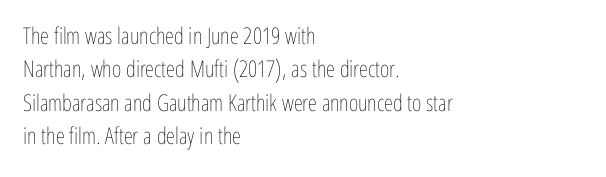
How would I describe the line gaps? Plain and ordinary. Just letters on the line, the space beneath them empty. Alignment: flush left. In terms of posture, this sample is upright.
